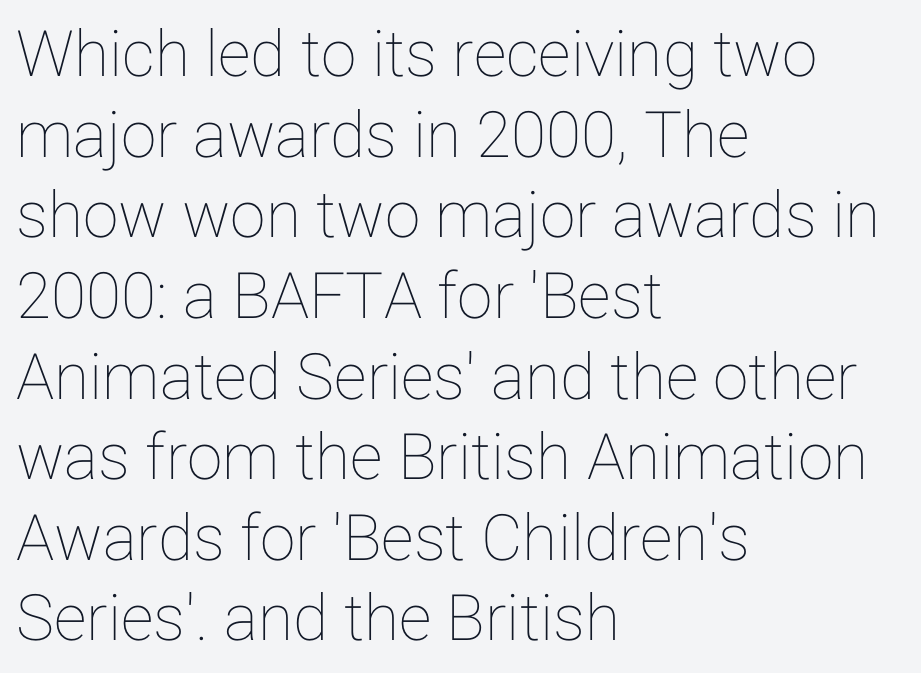
{"italic": "no", "width": "normal", "stroke_contrast": "low", "x_height": "medium", "monospaced": "no", "underline": "no", "align": "left", "line_spacing": "normal", "line_spacing_ratio": 1.26, "letter_spacing": "normal", "letter_spacing_em": 0.0, "glyph_px": 64}
